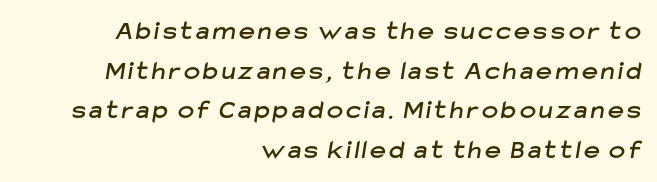
{"underline": "no", "align": "right", "line_spacing": "normal", "line_spacing_ratio": 1.47, "glyph_px": 27}
